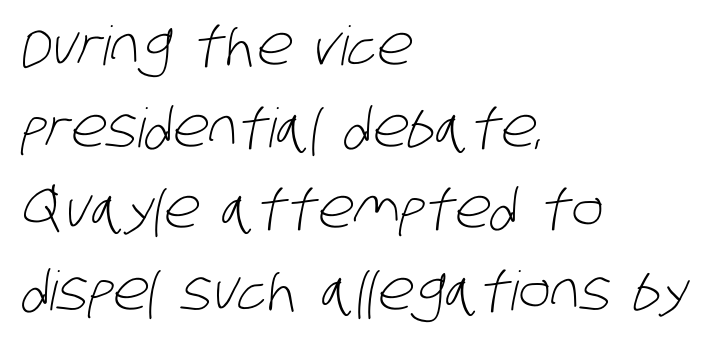
{"serif": "no", "bold": "no", "weight": "light", "width": "condensed", "stroke_contrast": "low", "x_height": "large", "monospaced": "no", "underline": "no", "align": "left", "line_spacing": "normal", "line_spacing_ratio": 1.51, "letter_spacing": "normal", "letter_spacing_em": 0.0, "glyph_px": 54}
